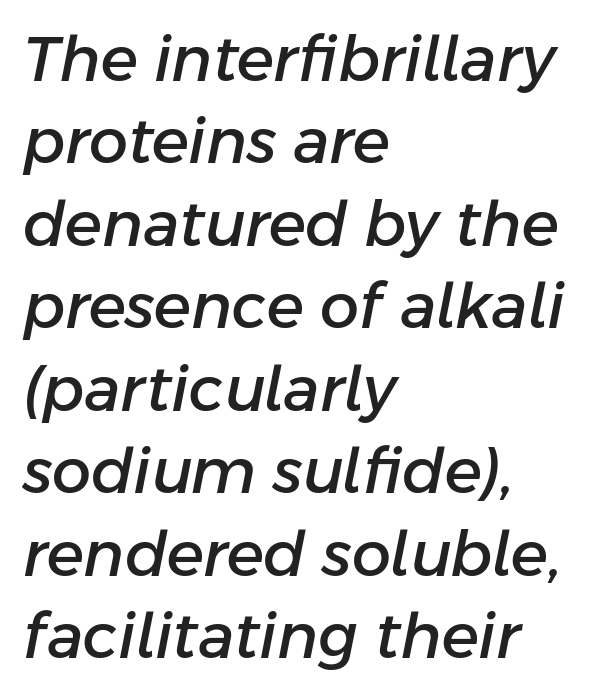
The lettering tilts uniformly, giving the passage an italic look. This sample uses plain, unmodified letter spacing. Varying glyph widths throughout — classic text-font behaviour. Each line starts at the same left margin while the right side varies. The passage shown stacks its lines at a standard gap. Check under the words: just untouched page.
